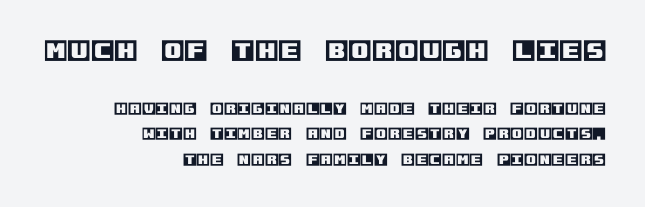
Q: Is the text italic (slanted)? A: No, it is upright.
Q: Is the text underlined? A: No.
Q: How is the paragraph aligned? A: Right-aligned.
Q: Is the spacing between letters normal or unusually wide? A: Normal.
Q: Which block of text is set in a larger size, the first (top) or the second (bottom)? A: The first (top) one.
